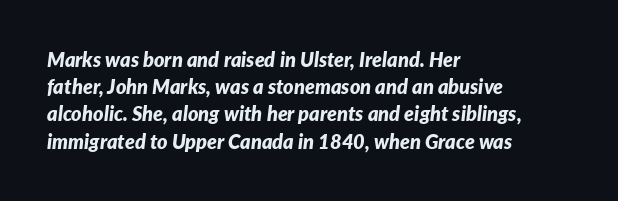
The image shows 20 px bold type, italic (leaning right); set left-aligned, normal line spacing (1.36x), normal letter spacing, not underlined.
